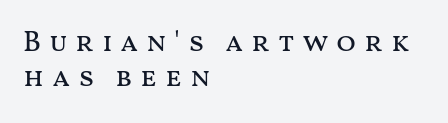
Q: Is the text bold? A: No.
Q: Is the text italic (slanted)? A: No, it is upright.
Q: Is the text underlined? A: No.
Q: How is the paragraph aligned? A: Left-aligned.
Q: Is the spacing between letters normal or unusually wide? A: Unusually wide.
Q: Width (condensed, normal, or wide)? A: Wide.
Q: Stroke contrast? A: Medium.
Q: x-height? A: Medium.
Q: Monospaced? A: No.
